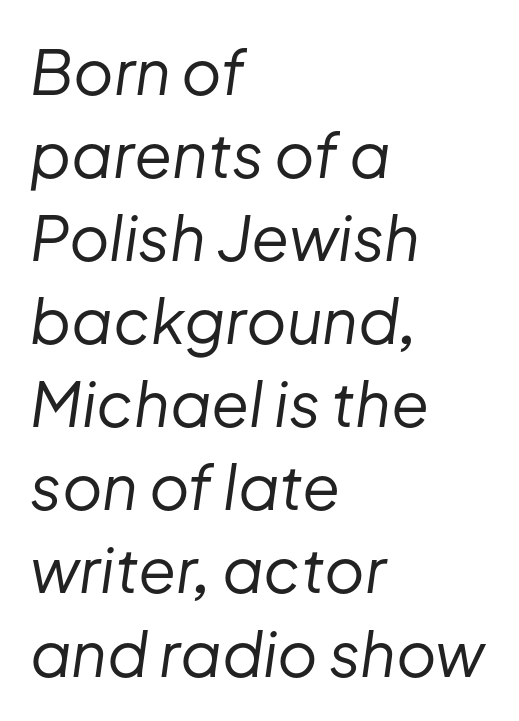
The rendering anchors every line to the left-hand side. The face looks like a standard text weight, possibly lighter. Compared with ordinary roman type, these characters are visibly tilted. Quick note: underline off. In terms of letterspacing, this is plain default setting.
